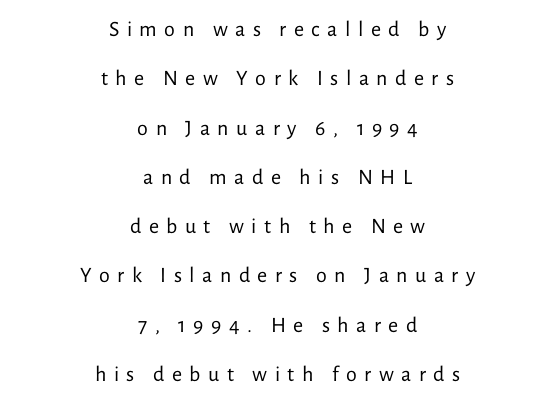
Q: Is the text bold? A: No.
Q: Is the text italic (slanted)? A: No, it is upright.
Q: Is the text underlined? A: No.
Q: How is the paragraph aligned? A: Centered.
Q: Is the spacing between letters normal or unusually wide? A: Unusually wide.
Q: Is the spacing between lines tight, normal or loose? A: Loose.
